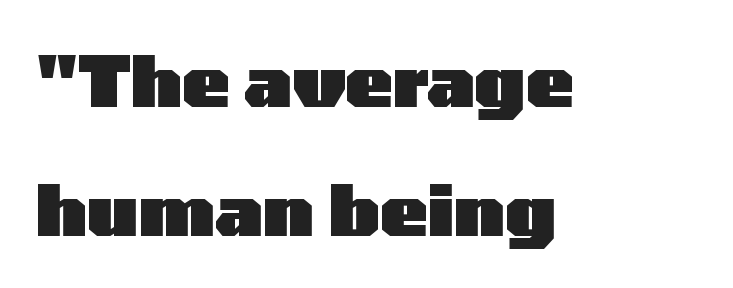
The image shows 71 px heavy, wide sans-serif type, upright; set left-aligned, line spacing 1.82x, normal letter spacing, not underlined; low stroke contrast and a medium x-height.
